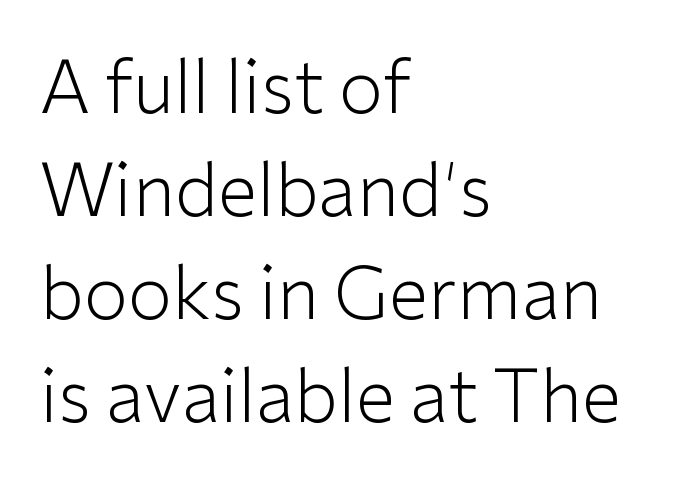
Q: Is the text bold? A: No.
Q: Is the text italic (slanted)? A: No, it is upright.
Q: Is the typeface a serif or a sans-serif typeface? A: Sans-serif.
Q: Is the text underlined? A: No.
Q: How is the paragraph aligned? A: Left-aligned.
Q: Is the spacing between letters normal or unusually wide? A: Normal.
Q: Is the spacing between lines tight, normal or loose? A: Normal.
Q: Width (condensed, normal, or wide)? A: Normal.
Q: Stroke contrast? A: Low.
Q: x-height? A: Medium.
Q: Monospaced? A: No.
